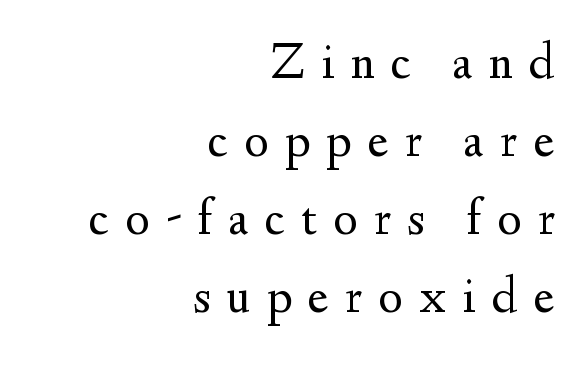
Q: Is the text bold? A: No.
Q: Is the text italic (slanted)? A: No, it is upright.
Q: Is the typeface a serif or a sans-serif typeface? A: Serif.
Q: Is the text underlined? A: No.
Q: How is the paragraph aligned? A: Right-aligned.
Q: Is the spacing between letters normal or unusually wide? A: Unusually wide.
Q: Is the spacing between lines tight, normal or loose? A: Normal.
Q: Width (condensed, normal, or wide)? A: Normal.
Q: Stroke contrast? A: Medium.
Q: x-height? A: Small.
Q: Monospaced? A: No.
